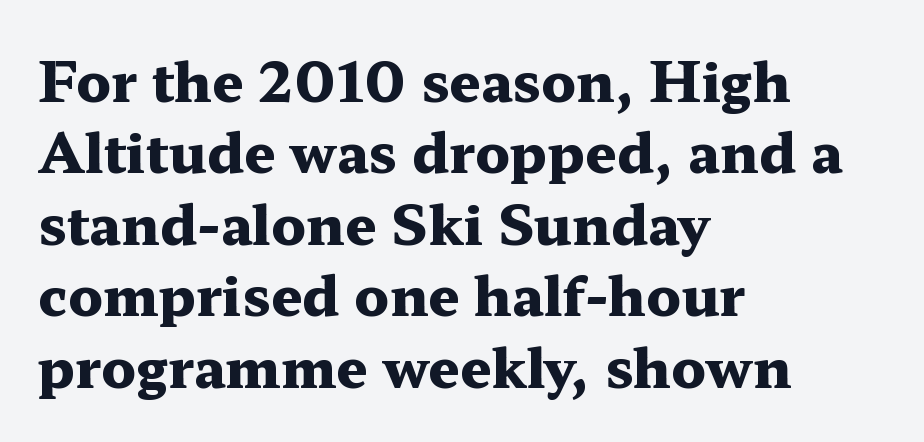
{"serif": "yes", "italic": "no", "bold": "yes", "weight": "heavy", "width": "wide", "stroke_contrast": "medium", "x_height": "medium", "monospaced": "no", "underline": "no", "align": "left", "line_spacing": "normal", "line_spacing_ratio": 1.3, "letter_spacing": "normal", "letter_spacing_em": 0.0, "glyph_px": 55}
